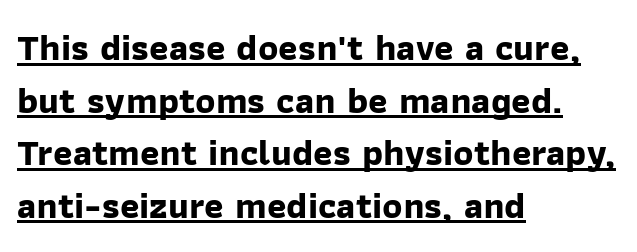
Line starts are locked; line ends wander. The passage shown is underscored from start to finish. Think of a printed novel: that variable character pitch is what you see here. Typographic density is high because the face is bold.
